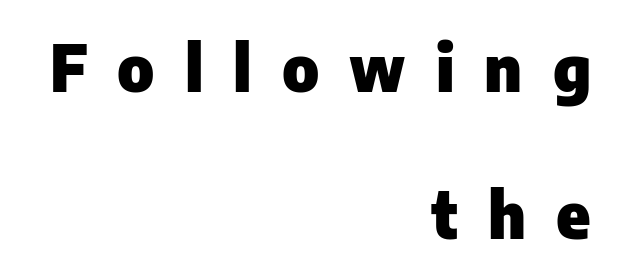
The image shows 64 px heavy sans-serif type, upright; set right-aligned, loose line spacing (2.29x), unusually wide letter spacing (+0.47 em), not underlined; low stroke contrast and a medium x-height.
